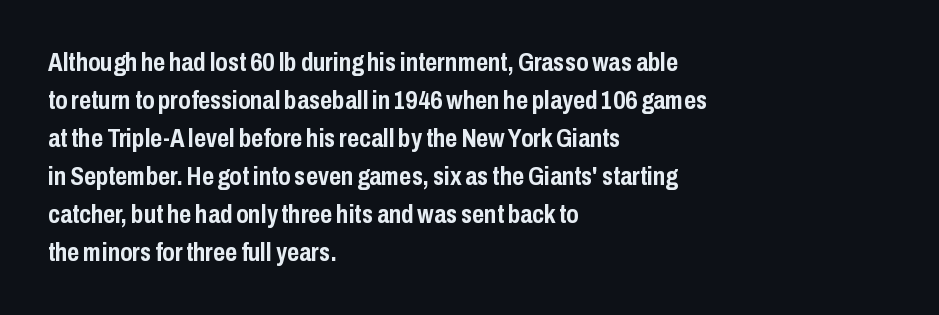
{"italic": "no", "bold": "yes", "underline": "no", "align": "left", "line_spacing": "normal", "line_spacing_ratio": 1.46, "letter_spacing": "normal", "letter_spacing_em": 0.0, "glyph_px": 26}
